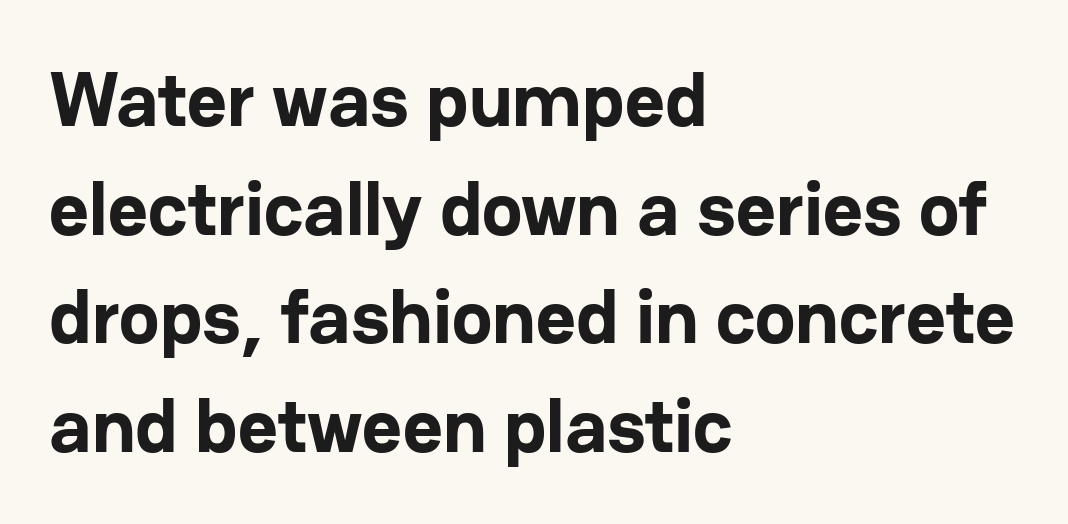
Proportional: the letters do not fall into vertical columns. In terms of weight, the rendering is a true, heavy bold. The face used here is a sans, in the tradition of grotesques and geometrics. In terms of letterspacing, this is plain default setting. Quick note: not italic, upright.
